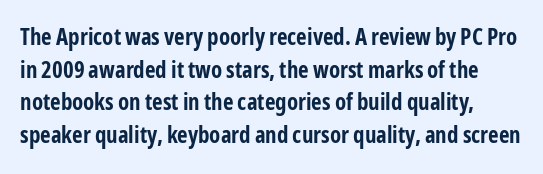
The image shows 23 px bold type, upright; set normal line spacing (1.42x), normal letter spacing, not underlined.
